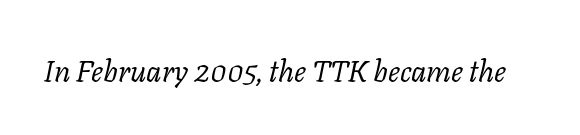
Designer's note — italics engaged. Stems and bowls with no extra thickness — not bold. Is this a fixed-width face? No — the glyphs have proportional, varying widths. Beneath every word, the page is bare. Old-style or modern, the face here clearly has serifs.
